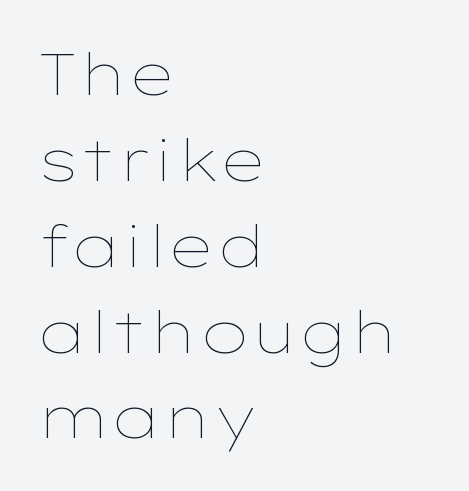
The image shows 58 px thin, wide type, upright; set left-aligned, normal line spacing (1.48x), normal letter spacing, not underlined; low stroke contrast and a medium x-height.
